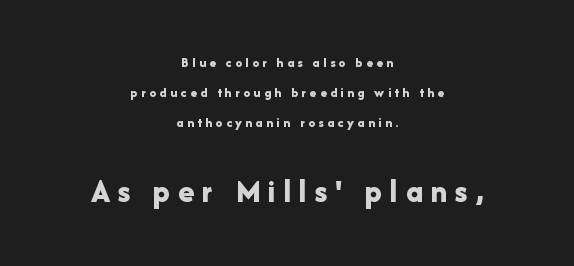
The image shows 33 px bold sans-serif type, upright; set centered, loose line spacing (2.13x), unusually wide letter spacing (+0.24 em), not underlined; the second (bottom) block is 2.36x larger; low stroke contrast and a medium x-height.
